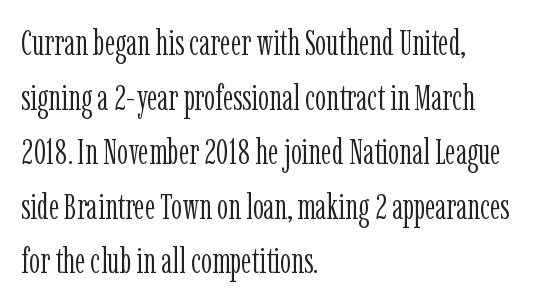
Think of a printed novel: that variable character pitch is what you see here. A quiet, ordinary-to-light weight characterises the typeface. Italic: no, the glyphs are upright roman. Layout note: lines flush left. Rule under the text: the space is simply empty.
